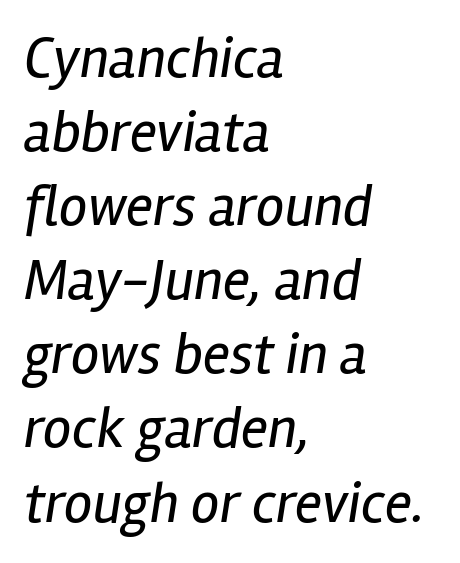
The image shows 57 px regular-weight, condensed type, italic (leaning right); set left-aligned, normal line spacing (1.3x), normal letter spacing, not underlined; low stroke contrast and a medium x-height.
